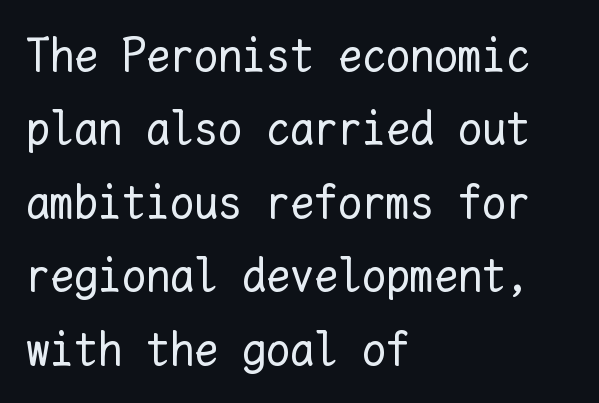
{"italic": "no", "bold": "no", "weight": "regular", "width": "normal", "stroke_contrast": "low", "x_height": "medium", "monospaced": "yes", "underline": "no", "align": "left", "line_spacing": "normal", "line_spacing_ratio": 1.53, "letter_spacing": "normal", "letter_spacing_em": 0.0, "glyph_px": 48}
